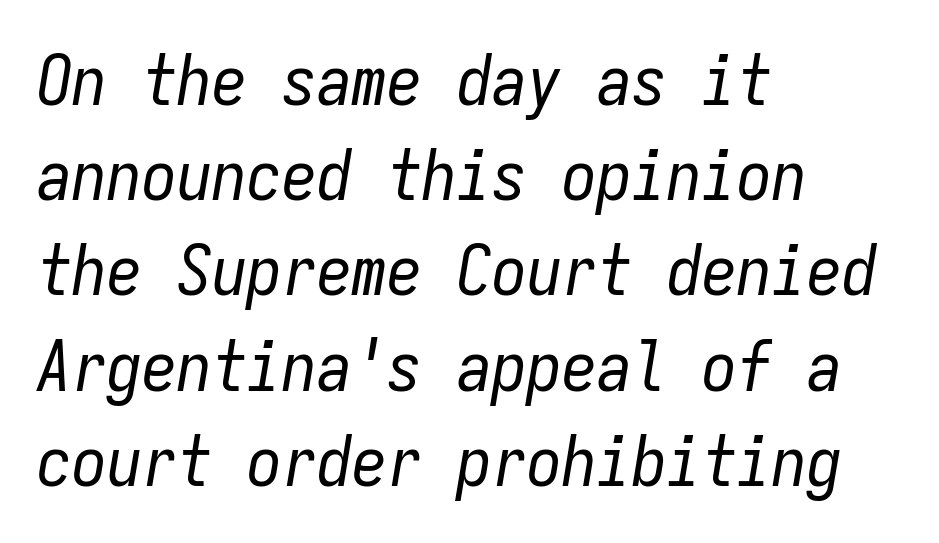
{"italic": "yes", "lean": "right", "slant_degrees": 9, "bold": "no", "weight": "regular", "width": "condensed", "stroke_contrast": "low", "x_height": "medium", "monospaced": "yes", "underline": "no", "align": "left", "line_spacing": "normal", "line_spacing_ratio": 1.36, "letter_spacing": "normal", "letter_spacing_em": 0.0, "glyph_px": 70}
